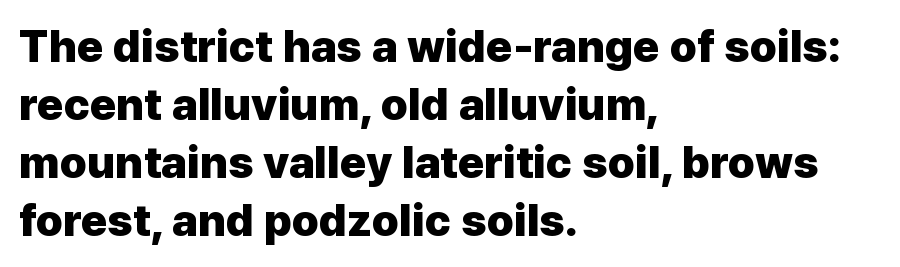
Quick note: interline space is typical. These lines are rendered in a variable-pitch font. Stroke thickness is high; the sample reads as a true bold. Is this a sans? Yes — the strokes have no serifs. The rag falls on the right side of this text block.
